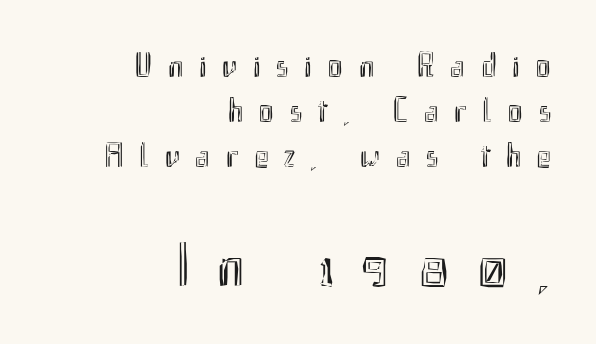
The image shows 62 px condensed type, upright; set right-aligned, normal line spacing (1.29x), unusually wide letter spacing (+0.45 em), not underlined; the second (bottom) block is 1.77x larger; a small x-height.
